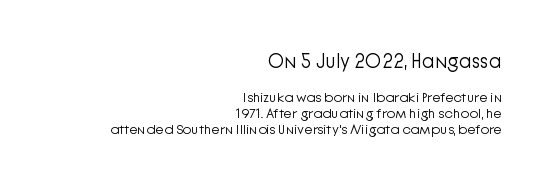
Does the bottom block carry the larger type? No, the top block does. In terms of letterspacing, this is plain default setting. The block of text is dense from top to bottom, with scant space between rows. Designer's note — italics off, roman on. The letterforms sit at book weight or below. Just letters on the line, the space beneath them empty.
